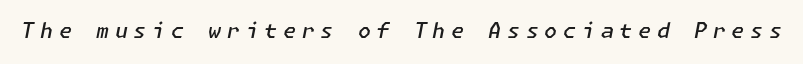
Q: Is the text bold? A: Semi-bold.
Q: Is the text italic (slanted)? A: Yes, it leans right by about 11 degrees.
Q: Is the text underlined? A: No.
Q: Is the spacing between letters normal or unusually wide? A: Unusually wide.
